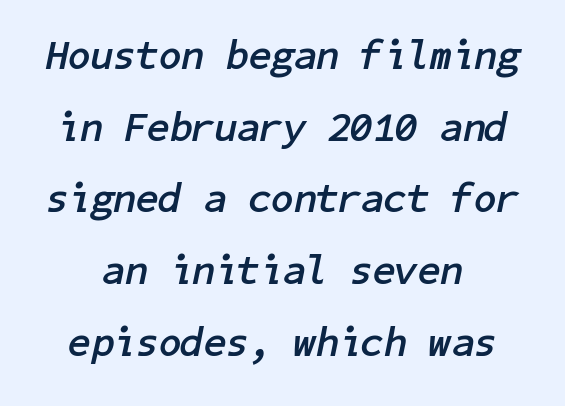
Q: Is the text bold? A: Yes.
Q: Is the text italic (slanted)? A: Yes, it leans right by about 11 degrees.
Q: Is the text underlined? A: No.
Q: How is the paragraph aligned? A: Centered.
Q: Is the spacing between letters normal or unusually wide? A: Normal.
Q: Width (condensed, normal, or wide)? A: Normal.
Q: Stroke contrast? A: Low.
Q: x-height? A: Medium.
